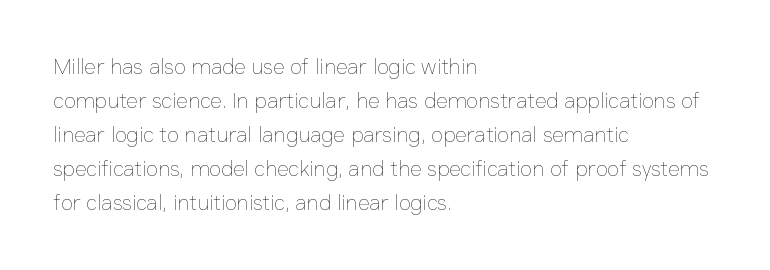
{"italic": "no", "bold": "no", "underline": "no", "align": "left", "line_spacing": "normal", "line_spacing_ratio": 1.55, "letter_spacing": "normal", "letter_spacing_em": 0.0, "glyph_px": 22}
